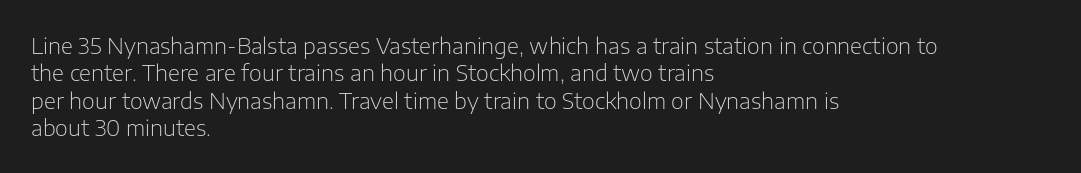
Q: Is the text bold? A: No.
Q: Is the text italic (slanted)? A: No, it is upright.
Q: Is the text underlined? A: No.
Q: How is the paragraph aligned? A: Left-aligned.
Q: Is the spacing between letters normal or unusually wide? A: Normal.
Q: Is the spacing between lines tight, normal or loose? A: Normal.
